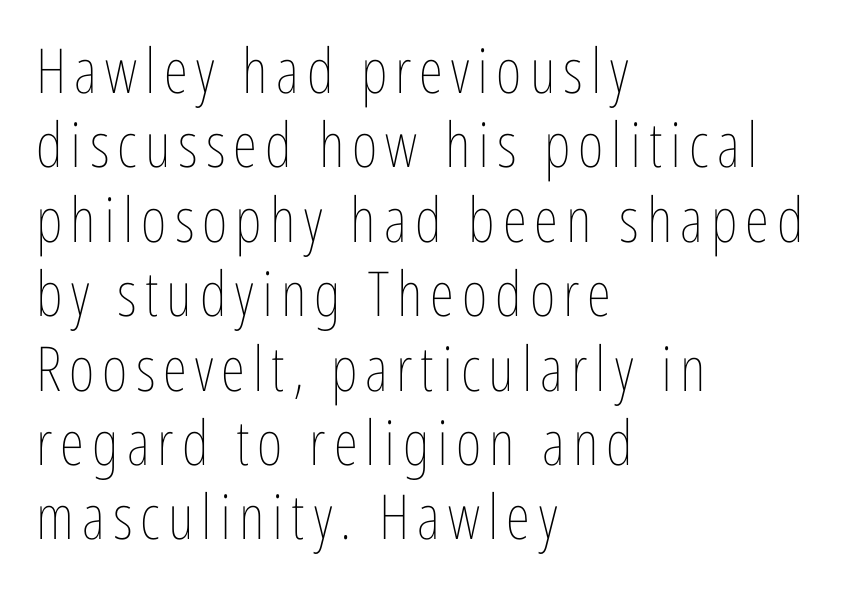
The image shows 62 px thin, condensed type, upright; set left-aligned, line spacing 1.2x, not underlined; low stroke contrast and a medium x-height.
